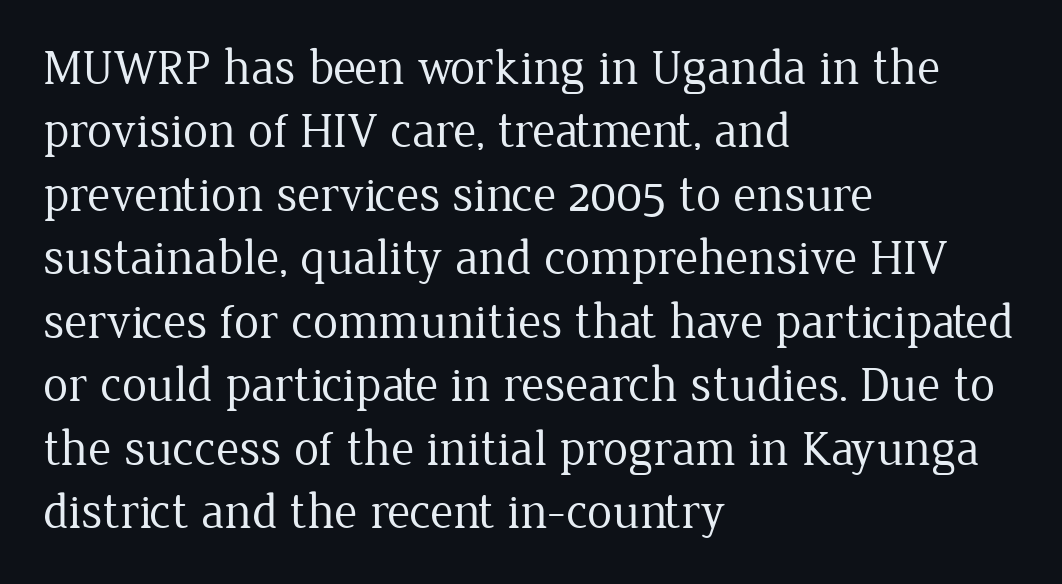
Caption: face not bold, strokes unweighted. The passage shown is typeset with a serif family. Spacing verdict: proportional, widths tailored to each character. Characters follow at the spacing the type designer built in.
